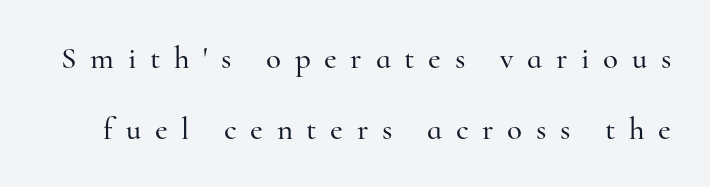
Q: Is the text italic (slanted)? A: No, it is upright.
Q: Is the typeface a serif or a sans-serif typeface? A: Serif.
Q: Is the text underlined? A: No.
Q: Is the spacing between letters normal or unusually wide? A: Unusually wide.
Q: Is the spacing between lines tight, normal or loose? A: Loose.
Q: Width (condensed, normal, or wide)? A: Normal.
Q: Stroke contrast? A: High.
Q: x-height? A: Small.
Q: Monospaced? A: No.
